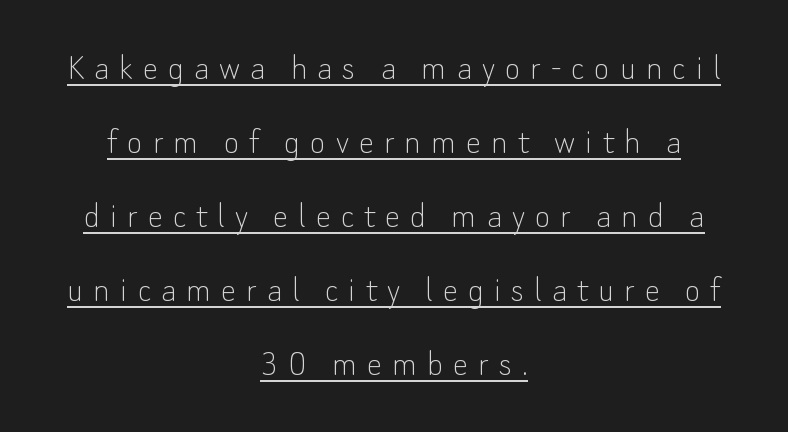
The image shows 38 px thin sans-serif type, upright; set centered, loose line spacing (1.95x), unusually wide letter spacing (+0.26 em), underlined; low stroke contrast and a small x-height.
